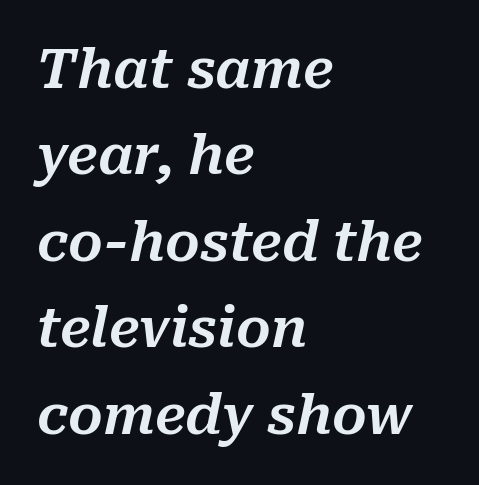
The image shows 54 px text type, italic (leaning right); set left-aligned, normal line spacing (1.6x), normal letter spacing, not underlined; medium stroke contrast and a medium x-height.
